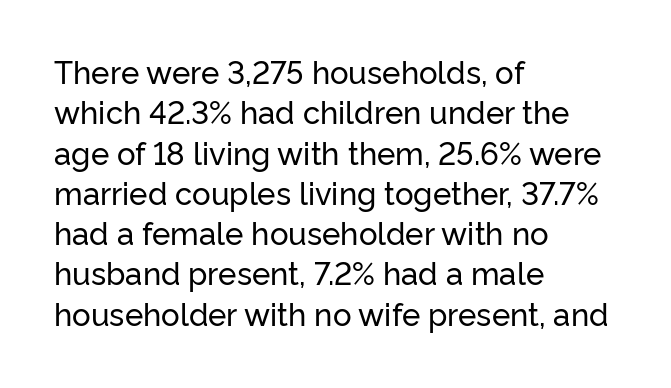
{"serif": "no", "italic": "no", "width": "normal", "stroke_contrast": "low", "x_height": "medium", "monospaced": "no", "underline": "no", "align": "left", "line_spacing": "normal", "line_spacing_ratio": 1.3, "letter_spacing": "normal", "letter_spacing_em": 0.0, "glyph_px": 31}
